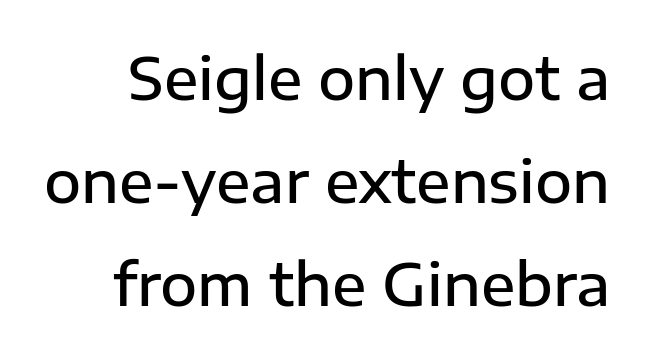
{"serif": "no", "italic": "no", "bold": "semi", "weight": "semibold", "width": "normal", "stroke_contrast": "low", "x_height": "medium", "monospaced": "no", "underline": "no", "line_spacing_ratio": 1.81, "letter_spacing": "normal", "letter_spacing_em": 0.0, "glyph_px": 57}
